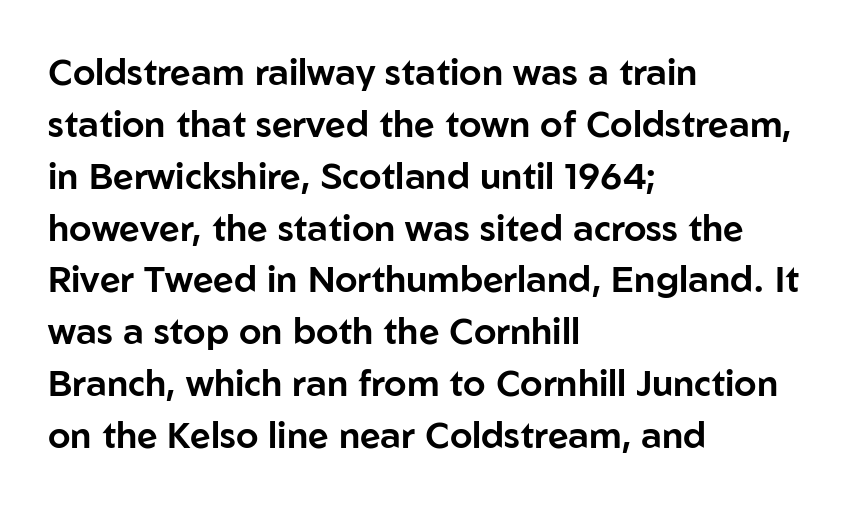
{"serif": "no", "italic": "no", "width": "normal", "stroke_contrast": "low", "x_height": "medium", "monospaced": "no", "underline": "no", "align": "left", "line_spacing": "normal", "line_spacing_ratio": 1.44, "letter_spacing": "normal", "letter_spacing_em": 0.0, "glyph_px": 36}
